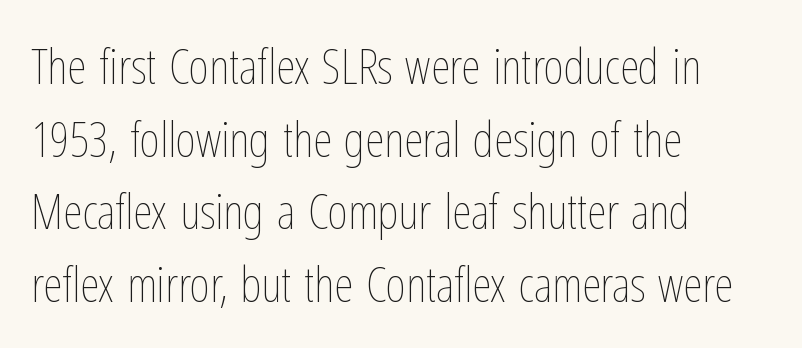
The image shows 49 px thin, condensed type, upright; set left-aligned, normal line spacing (1.48x), normal letter spacing, not underlined; low stroke contrast and a medium x-height.
